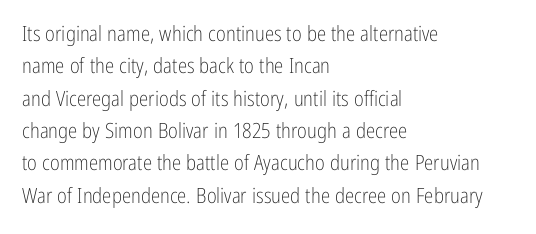
Words float on clear page, feet unadorned. Letters have the restrained weight of plain body copy at most. Horizontal alignment here is leftward, the default for most running prose. Whoever set this chose a conventional vertical rhythm. This sample uses an upright cut, with every glyph sitting square on the baseline.
